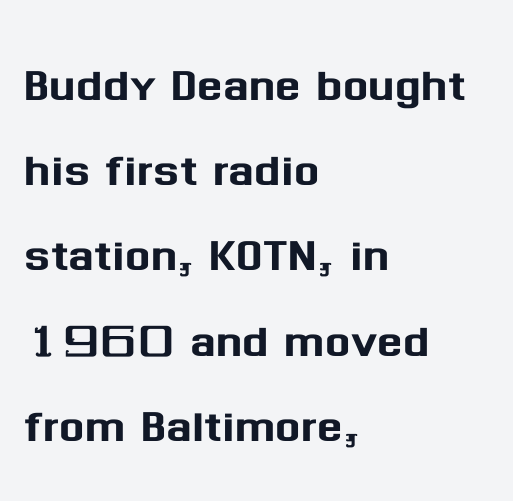
The image shows 60 px sans-serif type, upright; set left-aligned, normal line spacing (1.42x), normal letter spacing, not underlined; medium stroke contrast and a medium x-height.
